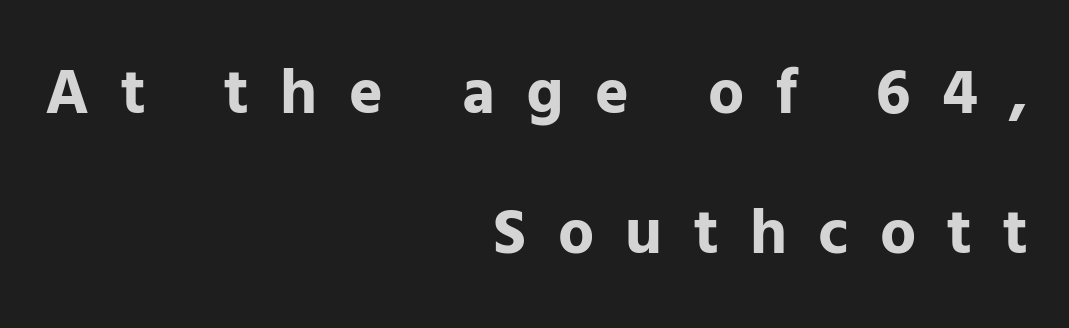
{"serif": "no", "italic": "no", "bold": "yes", "weight": "bold", "width": "normal", "stroke_contrast": "low", "x_height": "medium", "monospaced": "no", "underline": "no", "align": "right", "line_spacing": "loose", "line_spacing_ratio": 2.19, "letter_spacing": "wide", "letter_spacing_em": 0.49, "glyph_px": 64}
